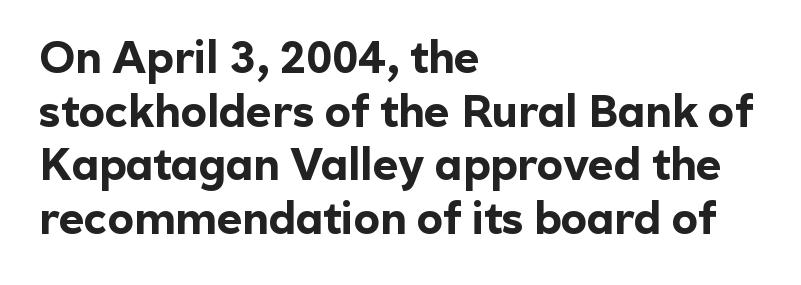
Q: Is the text bold? A: Yes.
Q: Is the text italic (slanted)? A: No, it is upright.
Q: Is the typeface a serif or a sans-serif typeface? A: Sans-serif.
Q: Is the text underlined? A: No.
Q: How is the paragraph aligned? A: Left-aligned.
Q: Is the spacing between letters normal or unusually wide? A: Normal.
Q: Width (condensed, normal, or wide)? A: Normal.
Q: x-height? A: Medium.
Q: Monospaced? A: No.
